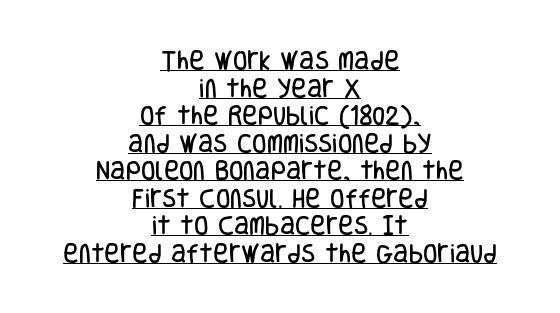
{"italic": "no", "underline": "yes", "align": "center", "line_spacing": "normal", "line_spacing_ratio": 1.31, "letter_spacing": "normal", "letter_spacing_em": 0.0, "glyph_px": 21}
